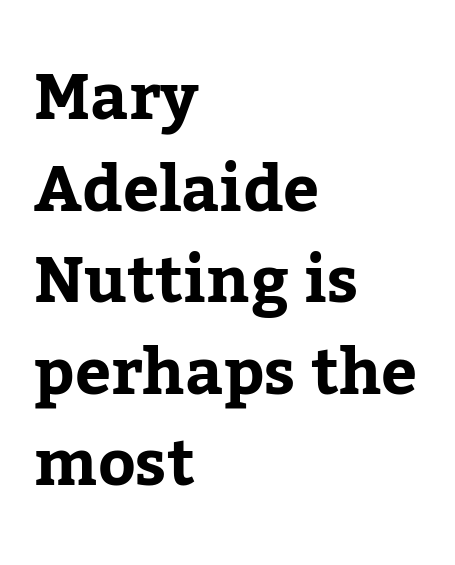
Here the glyphs are tracked normally, forming tight word shapes. Posture: straight, roman, zero tilt. Only glyphs here, with clear space below each row. This sample uses a serif face.
